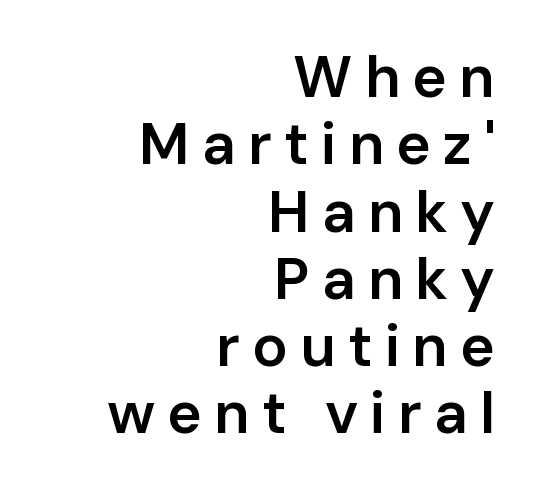
This sample uses expanded letter spacing, leaving extra air between glyphs. Strokes here are thickened, but only to semibold level. Letterform terminals end flat and unadorned throughout the passage. Nobody drew a line under any word here. Tall strokes in this sample are plumb rather than angled.
